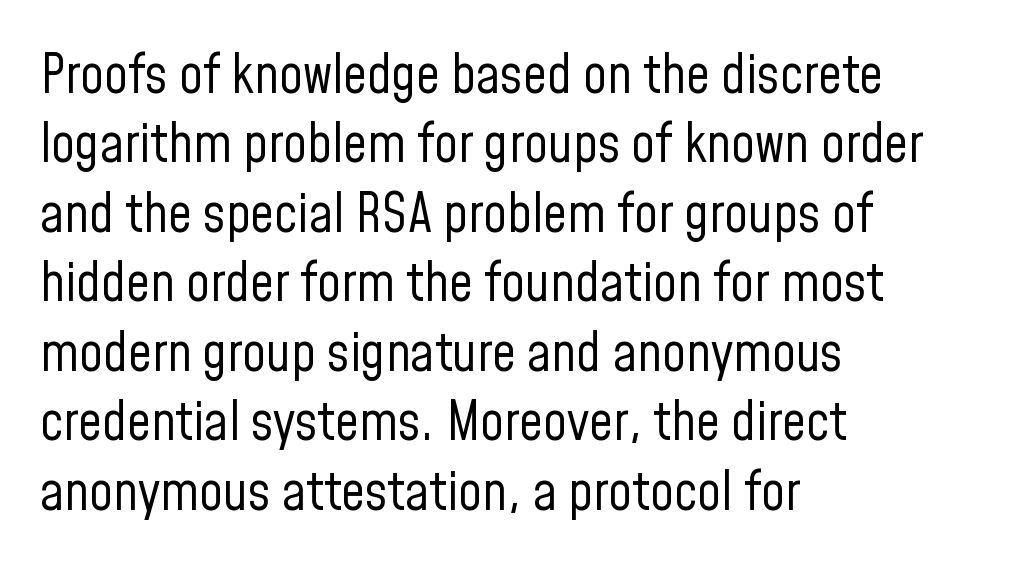
Successive baselines arrive at the customary interval. This sample has the flowing, uneven cadence of proportional lettering. It's the straight-up-and-down kind of type. Descenders are the only things crossing below the line. The weight tops out at a normal text grade.
